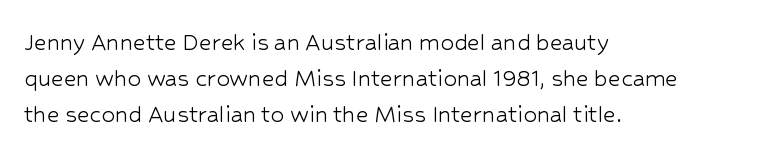
Q: Is the text bold? A: No.
Q: Is the text italic (slanted)? A: No, it is upright.
Q: Is the text underlined? A: No.
Q: How is the paragraph aligned? A: Left-aligned.
Q: Is the spacing between letters normal or unusually wide? A: Normal.
Q: Is the spacing between lines tight, normal or loose? A: Normal.
